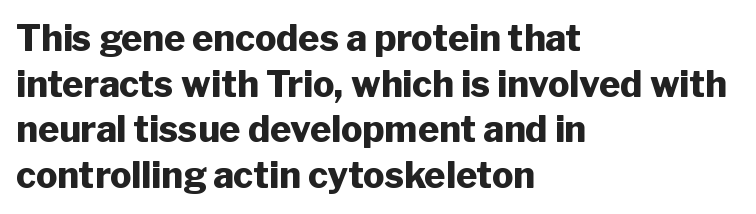
Q: Is the text bold? A: Yes.
Q: Is the text italic (slanted)? A: No, it is upright.
Q: Is the typeface a serif or a sans-serif typeface? A: Sans-serif.
Q: Is the text underlined? A: No.
Q: How is the paragraph aligned? A: Left-aligned.
Q: Is the spacing between letters normal or unusually wide? A: Normal.
Q: Is the spacing between lines tight, normal or loose? A: Normal.
Q: Width (condensed, normal, or wide)? A: Normal.
Q: Stroke contrast? A: Low.
Q: x-height? A: Medium.
Q: Monospaced? A: No.
